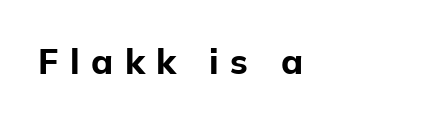
Q: Is the text bold? A: Yes.
Q: Is the text italic (slanted)? A: No, it is upright.
Q: Is the typeface a serif or a sans-serif typeface? A: Sans-serif.
Q: Is the text underlined? A: No.
Q: Is the spacing between letters normal or unusually wide? A: Unusually wide.
Q: Width (condensed, normal, or wide)? A: Normal.
Q: Stroke contrast? A: Low.
Q: x-height? A: Medium.
Q: Monospaced? A: No.
